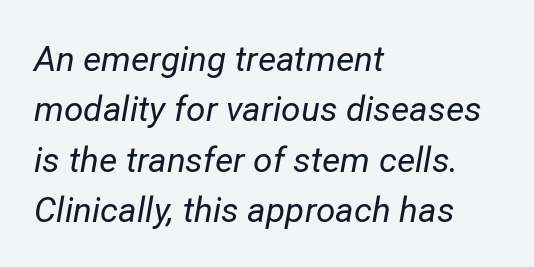
Q: Is the text bold? A: No.
Q: Is the text italic (slanted)? A: Yes, it leans right by about 12 degrees.
Q: Is the text underlined? A: No.
Q: How is the paragraph aligned? A: Left-aligned.
Q: Is the spacing between letters normal or unusually wide? A: Normal.
Q: Is the spacing between lines tight, normal or loose? A: Normal.
Q: Width (condensed, normal, or wide)? A: Normal.
Q: Stroke contrast? A: Low.
Q: x-height? A: Medium.
Q: Monospaced? A: No.
